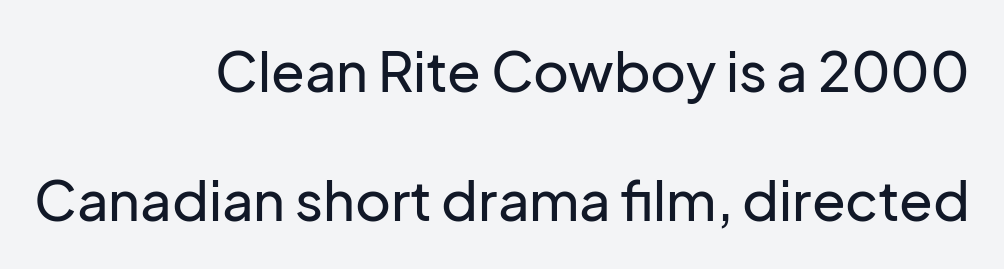
The image shows 55 px sans-serif type, upright; set right-aligned, loose line spacing (2.35x), normal letter spacing, not underlined; low stroke contrast and a medium x-height.
